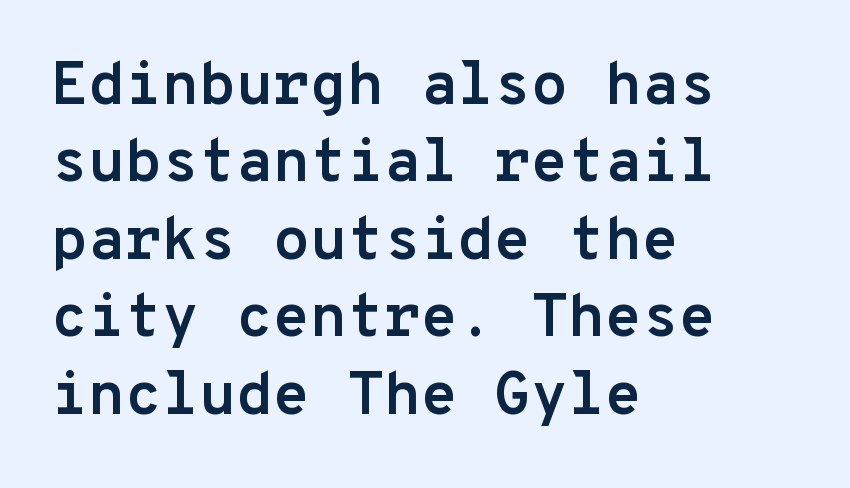
Q: Is the text bold? A: Yes.
Q: Is the text italic (slanted)? A: No, it is upright.
Q: Is the typeface a serif or a sans-serif typeface? A: Sans-serif.
Q: Is the text underlined? A: No.
Q: How is the paragraph aligned? A: Left-aligned.
Q: Is the spacing between letters normal or unusually wide? A: Normal.
Q: Is the spacing between lines tight, normal or loose? A: Normal.
Q: Width (condensed, normal, or wide)? A: Normal.
Q: Stroke contrast? A: Low.
Q: x-height? A: Medium.
Q: Monospaced? A: Yes.
